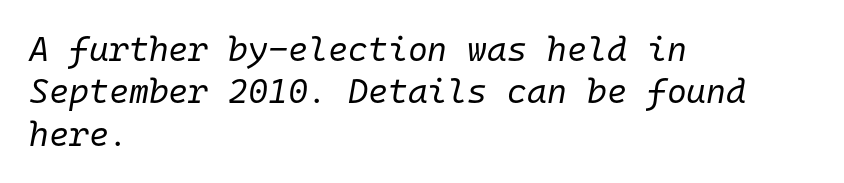
The image shows 34 px regular-weight type, italic (leaning right), monospaced; set left-aligned, normal line spacing (1.25x), normal letter spacing, not underlined; low stroke contrast and a medium x-height.
